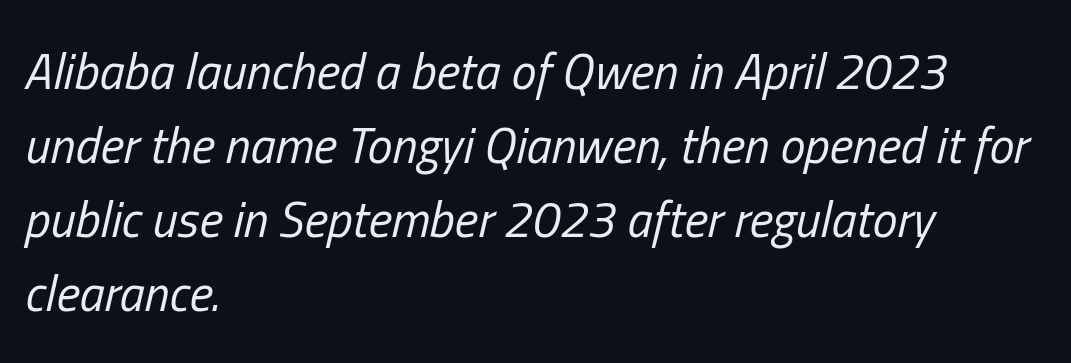
{"italic": "yes", "lean": "right", "slant_degrees": 13, "bold": "no", "weight": "regular", "width": "condensed", "stroke_contrast": "low", "x_height": "medium", "monospaced": "no", "underline": "no", "align": "left", "line_spacing": "normal", "line_spacing_ratio": 1.48, "letter_spacing": "normal", "letter_spacing_em": 0.0, "glyph_px": 50}
